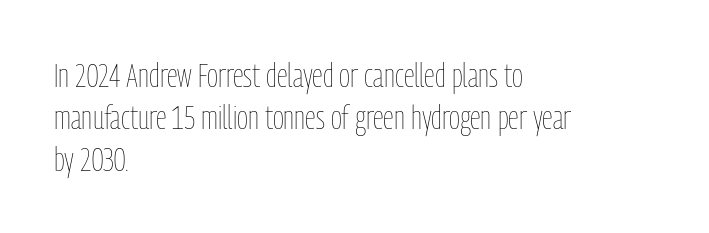
The letters stand upright; this is a roman face. Character widths vary here, with narrow letters taking less room than wide ones. Decoration check: the copy has no underline. Typeset ragged right — the left edge is the straight one. Honestly, the letter spacing is just normal — you wouldn't notice it.
